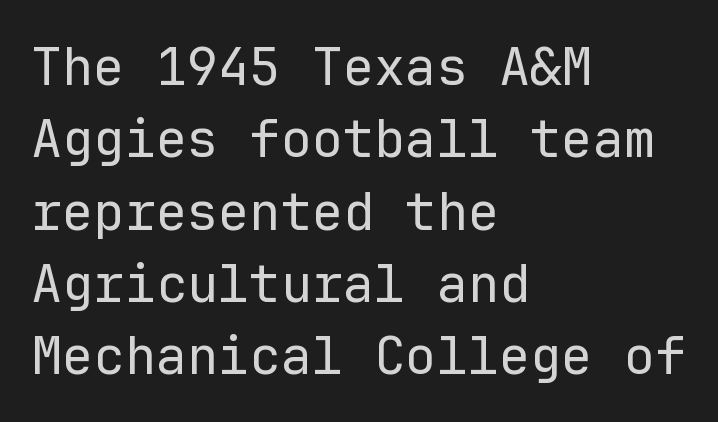
{"serif": "no", "italic": "no", "bold": "no", "weight": "regular", "width": "normal", "stroke_contrast": "low", "x_height": "medium", "monospaced": "yes", "underline": "no", "align": "left", "line_spacing": "normal", "line_spacing_ratio": 1.39, "letter_spacing": "normal", "letter_spacing_em": 0.0, "glyph_px": 52}
